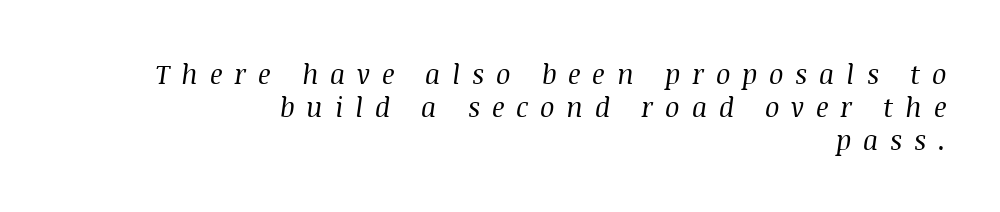
Q: Is the text bold? A: No.
Q: Is the text italic (slanted)? A: Yes, it leans right by about 8 degrees.
Q: Is the text underlined? A: No.
Q: How is the paragraph aligned? A: Right-aligned.
Q: Is the spacing between letters normal or unusually wide? A: Unusually wide.
